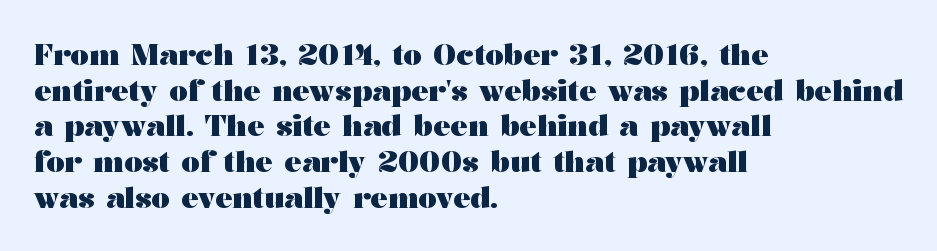
{"serif": "yes", "italic": "no", "bold": "yes", "weight": "heavy", "width": "wide", "stroke_contrast": "medium", "x_height": "medium", "monospaced": "no", "underline": "no", "align": "left", "line_spacing_ratio": 1.23, "letter_spacing": "normal", "letter_spacing_em": 0.0, "glyph_px": 29}
